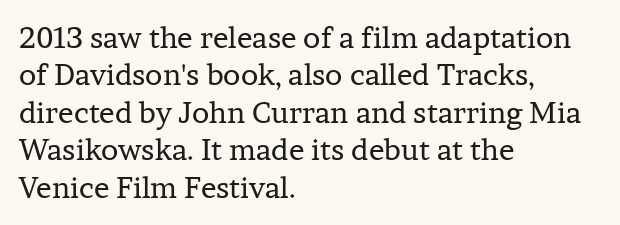
Q: Is the text bold? A: No.
Q: Is the text italic (slanted)? A: No, it is upright.
Q: Is the typeface a serif or a sans-serif typeface? A: Serif.
Q: Is the text underlined? A: No.
Q: How is the paragraph aligned? A: Left-aligned.
Q: Is the spacing between letters normal or unusually wide? A: Normal.
Q: Is the spacing between lines tight, normal or loose? A: Normal.
Q: Width (condensed, normal, or wide)? A: Normal.
Q: Stroke contrast? A: Low.
Q: x-height? A: Medium.
Q: Monospaced? A: No.
